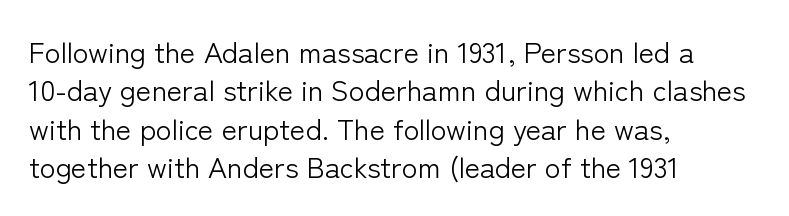
The image shows 29 px light sans-serif type, upright; set left-aligned, normal line spacing (1.32x), normal letter spacing, not underlined; low stroke contrast and a medium x-height.
